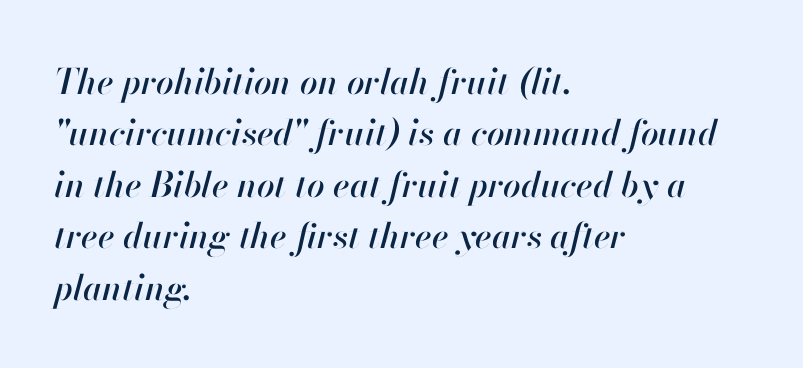
{"italic": "yes", "lean": "right", "slant_degrees": 13, "width": "normal", "stroke_contrast": "high", "x_height": "small", "monospaced": "no", "underline": "no", "align": "left", "line_spacing": "normal", "line_spacing_ratio": 1.47, "letter_spacing": "normal", "letter_spacing_em": 0.0, "glyph_px": 35}
